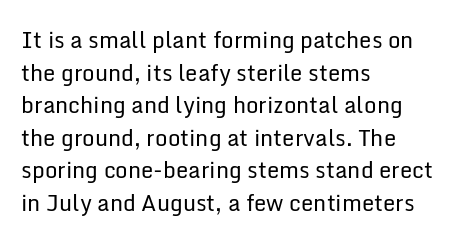
Q: Is the text bold? A: No.
Q: Is the text italic (slanted)? A: No, it is upright.
Q: Is the text underlined? A: No.
Q: How is the paragraph aligned? A: Left-aligned.
Q: Is the spacing between letters normal or unusually wide? A: Normal.
Q: Is the spacing between lines tight, normal or loose? A: Normal.
